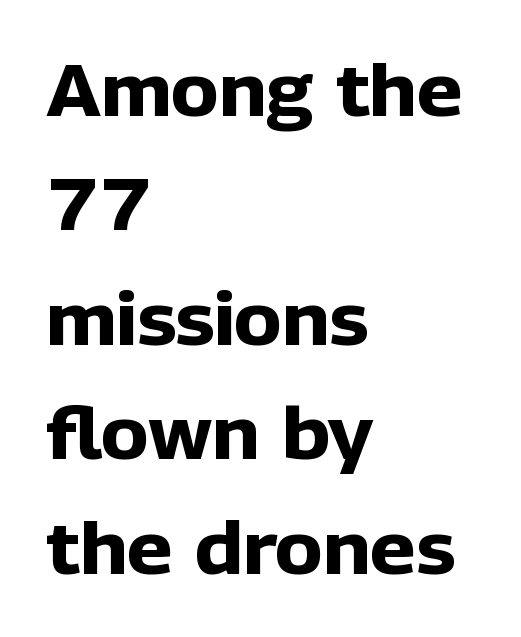
The image shows 72 px heavy sans-serif type, upright; set left-aligned, normal line spacing (1.59x), normal letter spacing, not underlined; low stroke contrast and a medium x-height.
